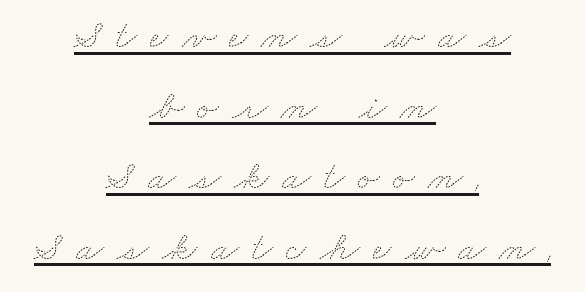
You can see a thin bar hugging the bottom of the glyphs. This is not heavy type; no bold has been used. Casual observation: everything's sitting right in the middle. Each letter keeps its own natural width here, so spacing adapts to shape. This rendering widens character spacing well past its baseline value.
